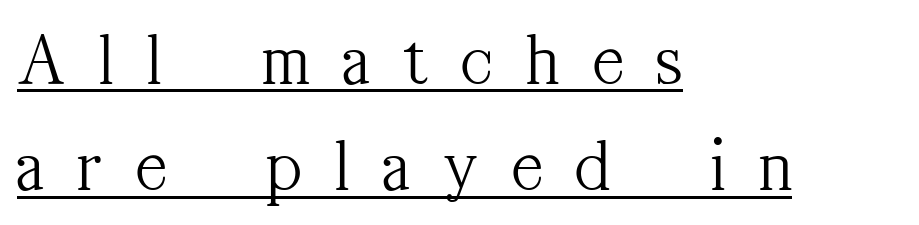
{"serif": "yes", "italic": "no", "bold": "no", "weight": "light", "width": "condensed", "stroke_contrast": "medium", "x_height": "medium", "monospaced": "no", "underline": "yes", "align": "left", "line_spacing": "normal", "line_spacing_ratio": 1.42, "letter_spacing": "wide", "letter_spacing_em": 0.45, "glyph_px": 75}
